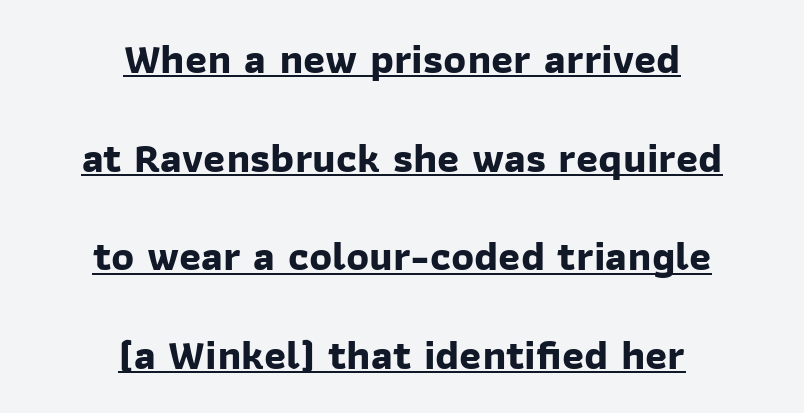
{"serif": "no", "bold": "yes", "weight": "bold", "width": "normal", "stroke_contrast": "low", "x_height": "medium", "monospaced": "no", "underline": "yes", "align": "center", "line_spacing": "loose", "line_spacing_ratio": 2.35, "letter_spacing": "normal", "letter_spacing_em": 0.0, "glyph_px": 42}
